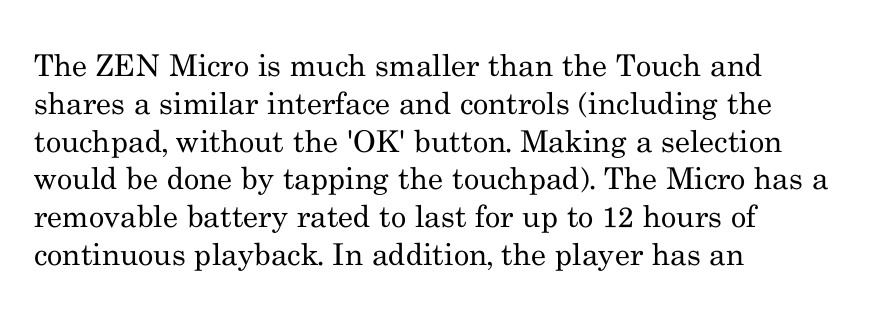
The letters advance in unequal steps, a hallmark of proportional type. Honestly, the letter spacing is just normal — you wouldn't notice it. The passage shown stacks its lines at a standard gap. The specimen reads as upright at a glance. Plain, unruled lines of type. No extra ink here — the face is not bold.
